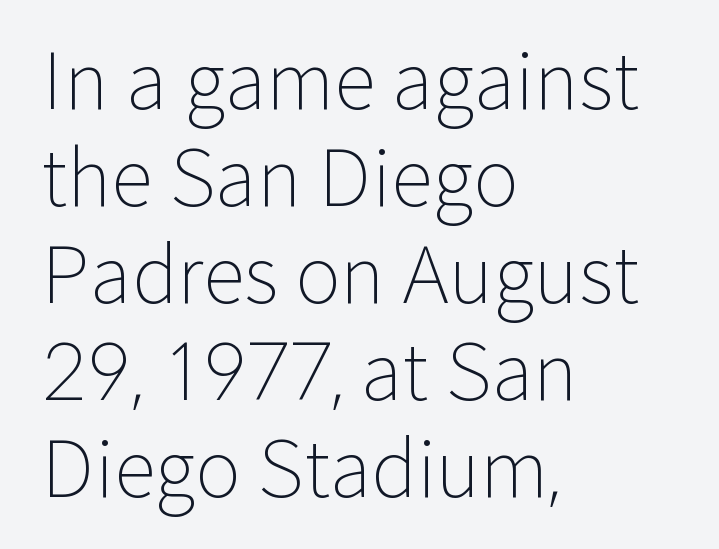
Q: Is the text bold? A: No.
Q: Is the text italic (slanted)? A: No, it is upright.
Q: Is the typeface a serif or a sans-serif typeface? A: Sans-serif.
Q: Is the text underlined? A: No.
Q: How is the paragraph aligned? A: Left-aligned.
Q: Is the spacing between letters normal or unusually wide? A: Normal.
Q: Is the spacing between lines tight, normal or loose? A: Normal.
Q: Width (condensed, normal, or wide)? A: Normal.
Q: Stroke contrast? A: Low.
Q: x-height? A: Medium.
Q: Monospaced? A: No.
